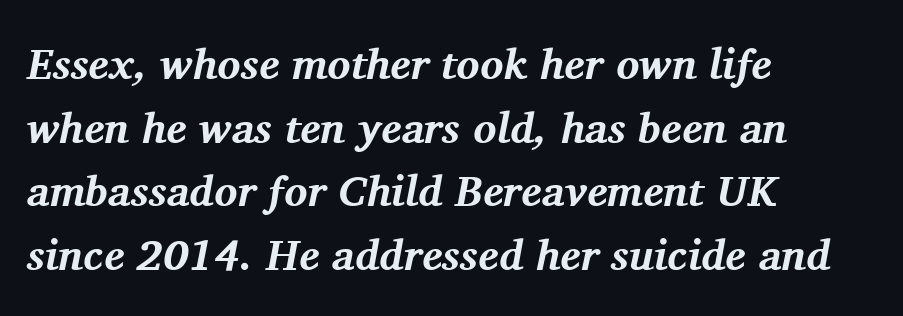
Q: Is the text bold? A: Yes.
Q: Is the text italic (slanted)? A: Yes, it leans right by about 11 degrees.
Q: Is the typeface a serif or a sans-serif typeface? A: Serif.
Q: Is the text underlined? A: No.
Q: How is the paragraph aligned? A: Left-aligned.
Q: Is the spacing between letters normal or unusually wide? A: Normal.
Q: Is the spacing between lines tight, normal or loose? A: Normal.
Q: Width (condensed, normal, or wide)? A: Normal.
Q: Stroke contrast? A: Medium.
Q: x-height? A: Medium.
Q: Monospaced? A: No.
